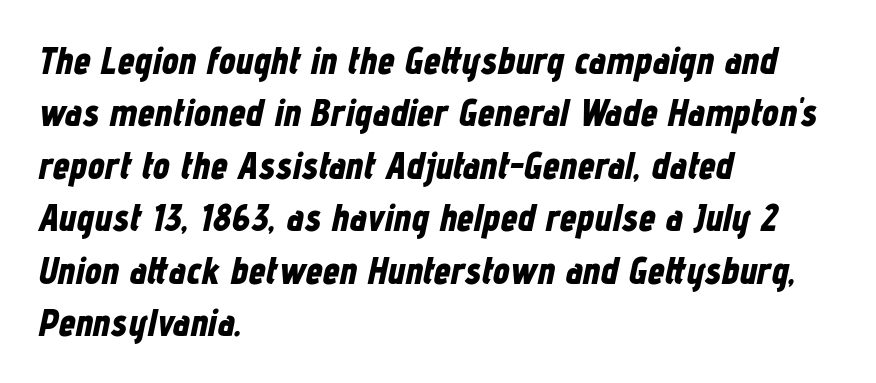
The image shows 38 px bold, condensed type, italic (leaning right); set left-aligned, normal line spacing (1.38x), normal letter spacing, not underlined; low stroke contrast and a medium x-height.
